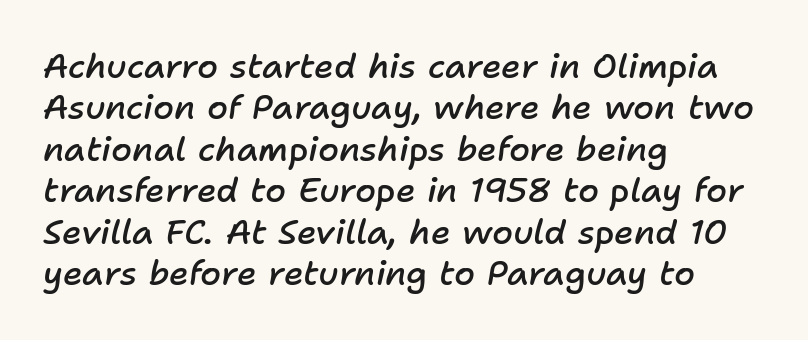
Q: Is the text bold? A: Semi-bold.
Q: Is the text italic (slanted)? A: Yes, it leans right by about 11 degrees.
Q: Is the text underlined? A: No.
Q: How is the paragraph aligned? A: Left-aligned.
Q: Is the spacing between letters normal or unusually wide? A: Normal.
Q: Width (condensed, normal, or wide)? A: Normal.
Q: Stroke contrast? A: Low.
Q: x-height? A: Medium.
Q: Monospaced? A: No.
